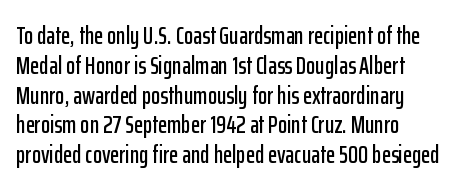
Q: Is the text italic (slanted)? A: No, it is upright.
Q: Is the text underlined? A: No.
Q: How is the paragraph aligned? A: Left-aligned.
Q: Is the spacing between letters normal or unusually wide? A: Normal.
